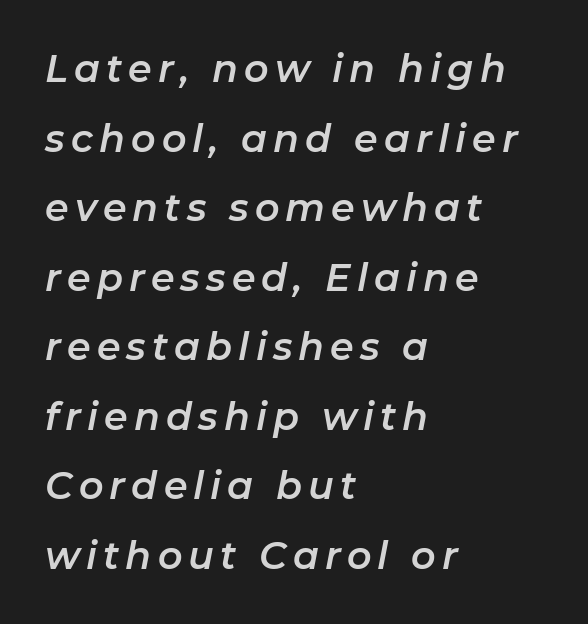
Q: Is the text italic (slanted)? A: Yes, it leans right by about 11 degrees.
Q: Is the text underlined? A: No.
Q: How is the paragraph aligned? A: Left-aligned.
Q: Width (condensed, normal, or wide)? A: Normal.
Q: Stroke contrast? A: Low.
Q: x-height? A: Medium.
Q: Monospaced? A: No.
